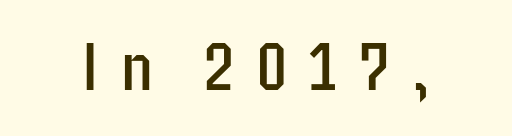
Q: Is the text bold? A: No.
Q: Is the text italic (slanted)? A: No, it is upright.
Q: Is the typeface a serif or a sans-serif typeface? A: Sans-serif.
Q: Is the text underlined? A: No.
Q: Is the spacing between letters normal or unusually wide? A: Unusually wide.
Q: Width (condensed, normal, or wide)? A: Condensed.
Q: Stroke contrast? A: Low.
Q: x-height? A: Large.
Q: Monospaced? A: No.
